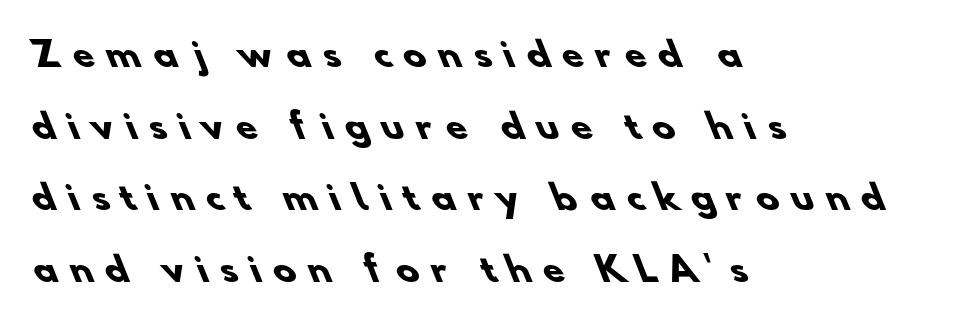
{"serif": "no", "bold": "yes", "weight": "heavy", "width": "normal", "stroke_contrast": "low", "x_height": "small", "monospaced": "no", "underline": "no", "align": "left", "line_spacing": "loose", "line_spacing_ratio": 2.11, "letter_spacing": "wide", "letter_spacing_em": 0.37, "glyph_px": 34}
